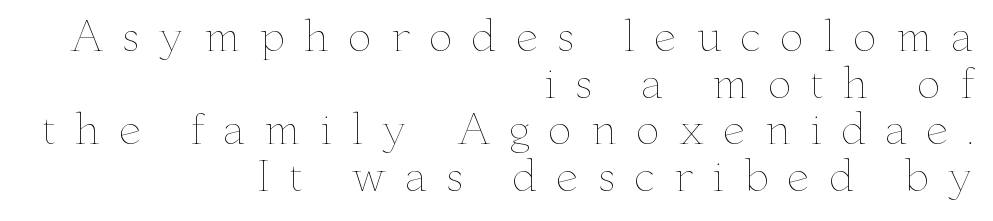
Q: Is the text bold? A: No.
Q: Is the text italic (slanted)? A: No, it is upright.
Q: Is the text underlined? A: No.
Q: How is the paragraph aligned? A: Right-aligned.
Q: Is the spacing between letters normal or unusually wide? A: Unusually wide.
Q: Is the spacing between lines tight, normal or loose? A: Tight.
Q: Width (condensed, normal, or wide)? A: Wide.
Q: Stroke contrast? A: Low.
Q: x-height? A: Small.
Q: Monospaced? A: No.
